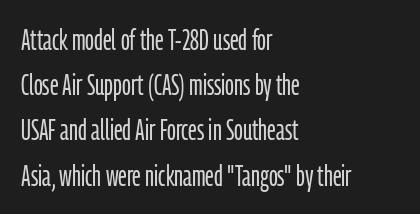
Q: Is the text bold? A: No.
Q: Is the text italic (slanted)? A: No, it is upright.
Q: Is the typeface a serif or a sans-serif typeface? A: Sans-serif.
Q: Is the text underlined? A: No.
Q: How is the paragraph aligned? A: Left-aligned.
Q: Is the spacing between letters normal or unusually wide? A: Normal.
Q: Is the spacing between lines tight, normal or loose? A: Normal.
Q: Width (condensed, normal, or wide)? A: Condensed.
Q: Stroke contrast? A: Low.
Q: x-height? A: Medium.
Q: Monospaced? A: No.
